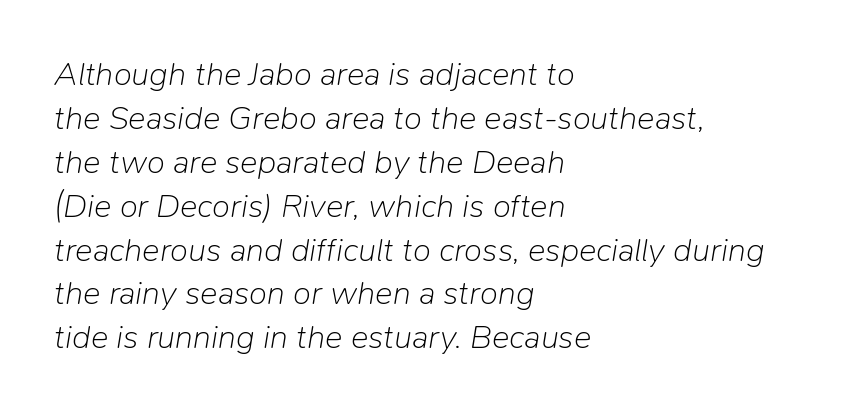
The image shows 33 px light type, italic (leaning right); set left-aligned, normal line spacing (1.33x), normal letter spacing, not underlined; low stroke contrast and a medium x-height.
